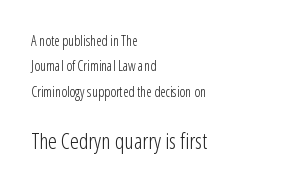
The image shows 22 px text type, upright; set left-aligned, line spacing 1.81x, normal letter spacing, not underlined; the second (bottom) block is 1.57x larger.
